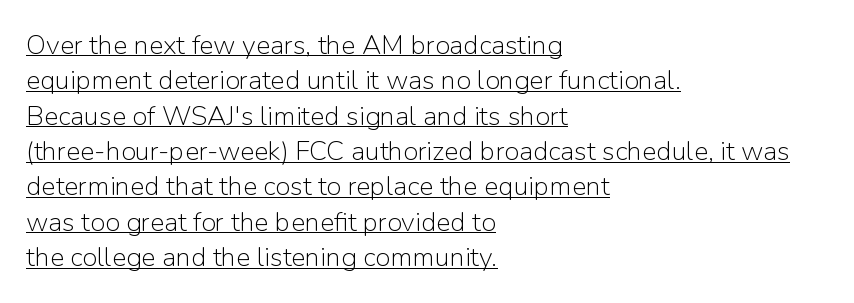
Line beginnings align vertically; line endings do not. No letter is thick-stroked: the sample isn't bold. How are the letters spaced? Ordinarily, with no added tracking. The passage shown is underscored from start to finish. Does the leading feel generous? No, just average. Quick note: not italic, upright.
